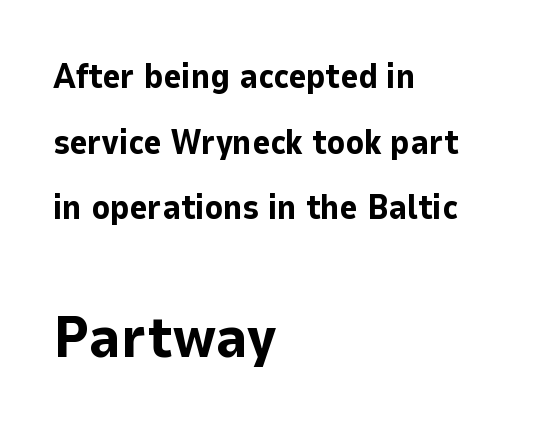
Casual observation: everything's shoved over to the left. Type without underlining. Note: smaller setting up top, larger setting below. You could not count columns in this text — the font is proportionally spaced. The letters sit at their default tracking, neither squeezed nor spread.
